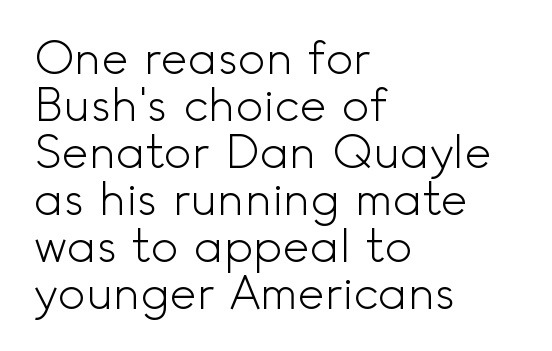
The image shows 46 px light sans-serif type, upright; set left-aligned, tight line spacing (1.02x), normal letter spacing, not underlined; a small x-height.
